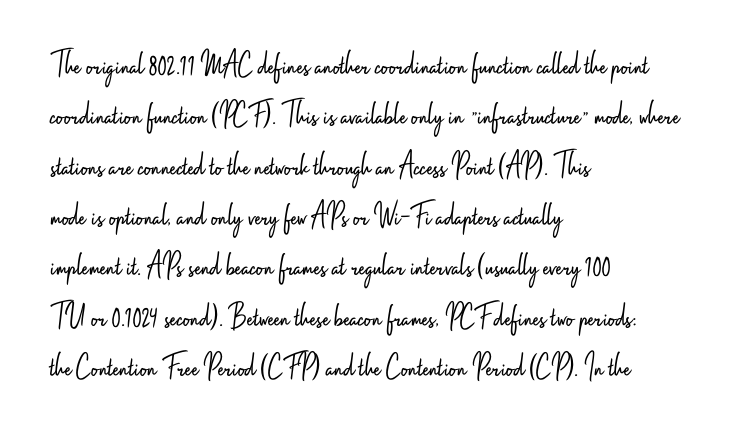
{"serif": "no", "bold": "no", "weight": "light", "width": "condensed", "stroke_contrast": "low", "x_height": "small", "monospaced": "no", "underline": "no", "align": "left", "line_spacing": "normal", "line_spacing_ratio": 1.48, "letter_spacing": "normal", "letter_spacing_em": 0.0, "glyph_px": 34}
